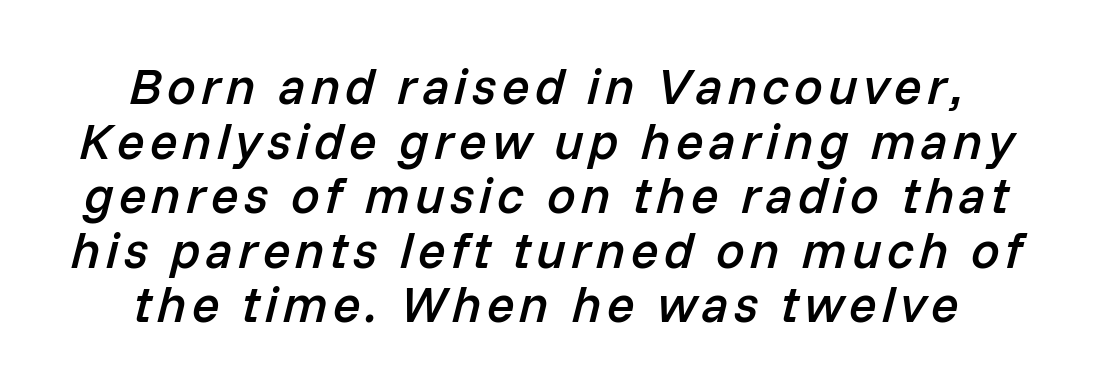
Q: Is the text bold? A: Semi-bold.
Q: Is the text italic (slanted)? A: Yes, it leans right by about 14 degrees.
Q: Is the text underlined? A: No.
Q: How is the paragraph aligned? A: Centered.
Q: Is the spacing between lines tight, normal or loose? A: Tight.
Q: Width (condensed, normal, or wide)? A: Normal.
Q: Stroke contrast? A: Low.
Q: x-height? A: Medium.
Q: Monospaced? A: No.
